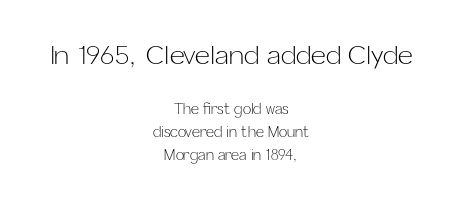
Q: Is the text bold? A: No.
Q: Is the text italic (slanted)? A: No, it is upright.
Q: Is the text underlined? A: No.
Q: How is the paragraph aligned? A: Centered.
Q: Is the spacing between letters normal or unusually wide? A: Normal.
Q: Is the spacing between lines tight, normal or loose? A: Normal.
Q: Which block of text is set in a larger size, the first (top) or the second (bottom)? A: The first (top) one.
